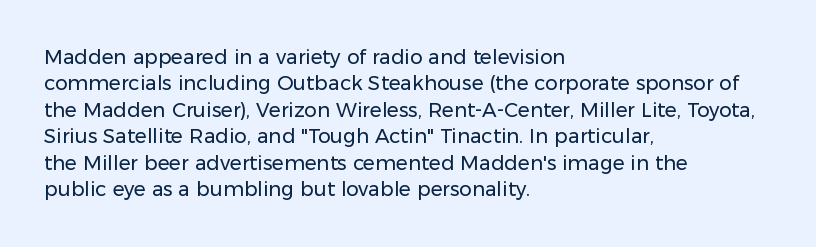
Characters remain perfectly vertical along every line. Rows of type keep a routine distance in the vertical direction. The face looks like a standard text weight, possibly lighter. Letter spacing: default. Each row of text sits above clean, open space.
